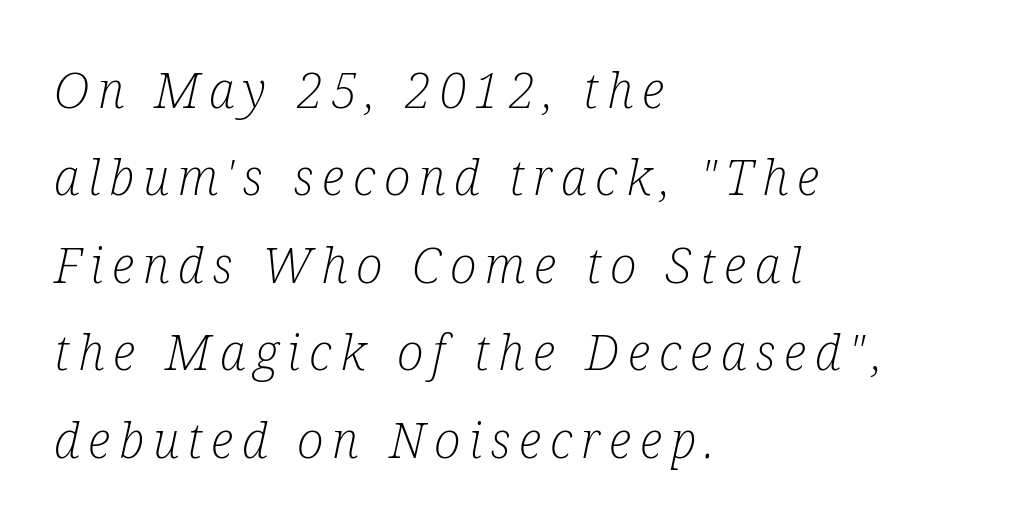
Q: Is the text bold? A: No.
Q: Is the text italic (slanted)? A: Yes, it leans right by about 12 degrees.
Q: Is the typeface a serif or a sans-serif typeface? A: Serif.
Q: Is the text underlined? A: No.
Q: How is the paragraph aligned? A: Left-aligned.
Q: Width (condensed, normal, or wide)? A: Condensed.
Q: Stroke contrast? A: Low.
Q: x-height? A: Medium.
Q: Monospaced? A: No.
